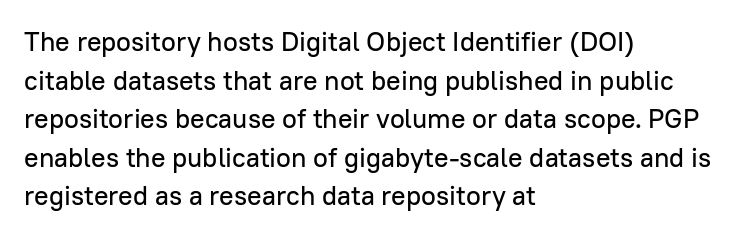
Q: Is the text italic (slanted)? A: No, it is upright.
Q: Is the text underlined? A: No.
Q: How is the paragraph aligned? A: Left-aligned.
Q: Is the spacing between letters normal or unusually wide? A: Normal.
Q: Is the spacing between lines tight, normal or loose? A: Normal.
